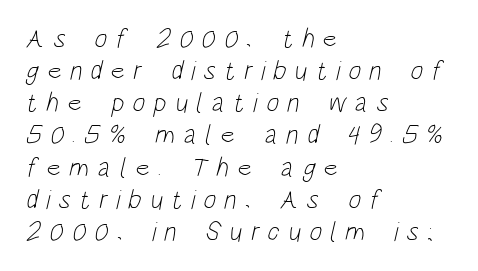
Q: Is the text bold? A: No.
Q: Is the text underlined? A: No.
Q: How is the paragraph aligned? A: Left-aligned.
Q: Is the spacing between letters normal or unusually wide? A: Unusually wide.
